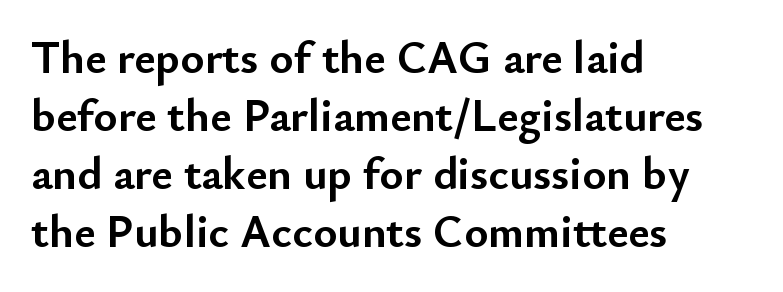
Varying glyph widths throughout — classic text-font behaviour. If you drew a line through each stem, it would be perfectly vertical. Plain, unruled lines of type. Vertically, the passage feels balanced, rows spaced as you'd expect.
